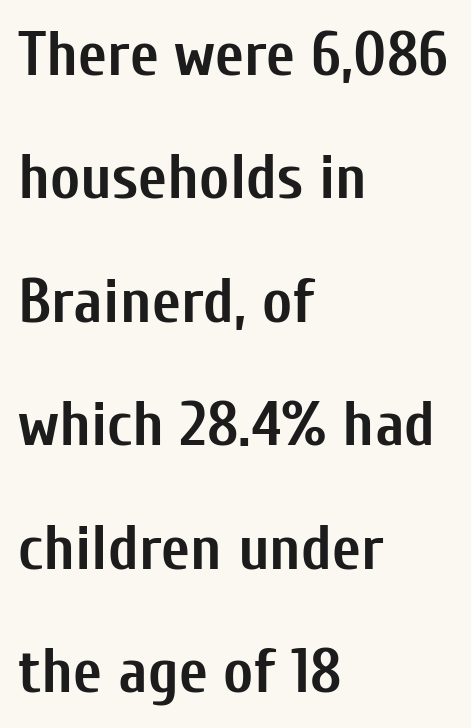
{"serif": "no", "italic": "no", "bold": "yes", "weight": "semibold", "width": "condensed", "stroke_contrast": "low", "x_height": "medium", "monospaced": "no", "underline": "no", "align": "left", "line_spacing": "loose", "line_spacing_ratio": 1.96, "letter_spacing": "normal", "letter_spacing_em": 0.0, "glyph_px": 63}
